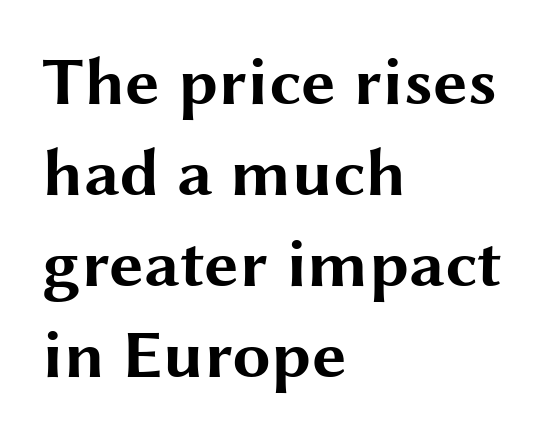
Q: Is the text bold? A: Yes.
Q: Is the text italic (slanted)? A: No, it is upright.
Q: Is the typeface a serif or a sans-serif typeface? A: Sans-serif.
Q: Is the text underlined? A: No.
Q: How is the paragraph aligned? A: Left-aligned.
Q: Is the spacing between letters normal or unusually wide? A: Normal.
Q: Is the spacing between lines tight, normal or loose? A: Normal.
Q: Width (condensed, normal, or wide)? A: Wide.
Q: Stroke contrast? A: Medium.
Q: x-height? A: Medium.
Q: Monospaced? A: No.
